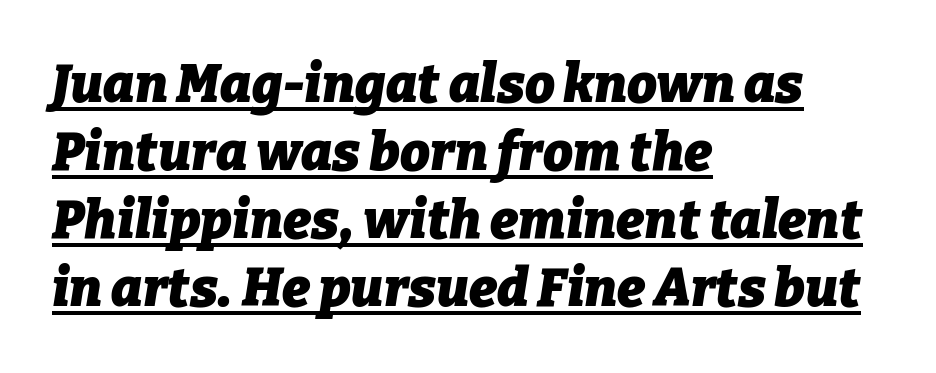
The image shows 53 px heavy type, italic (leaning right); set left-aligned, normal line spacing (1.28x), normal letter spacing, underlined; low stroke contrast and a medium x-height.
